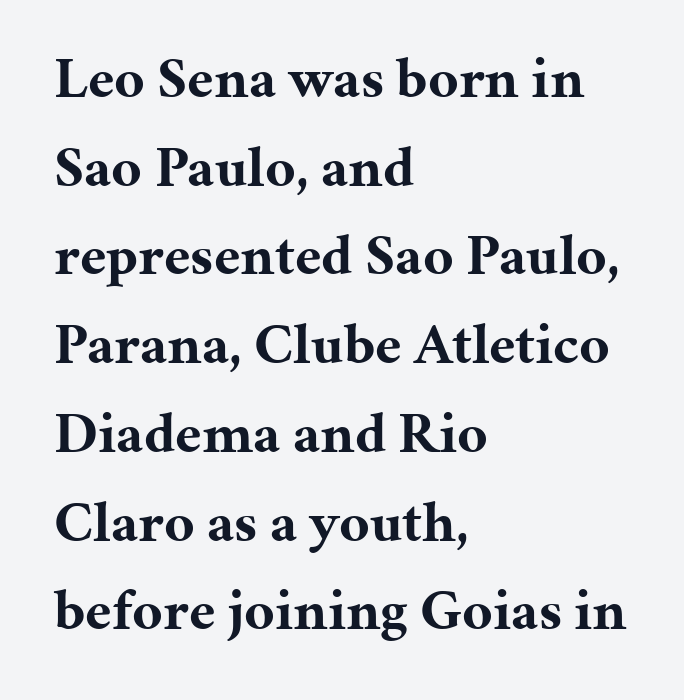
The image shows 58 px bold serif type, upright; set left-aligned, normal line spacing (1.53x), normal letter spacing, not underlined; medium stroke contrast and a medium x-height.
